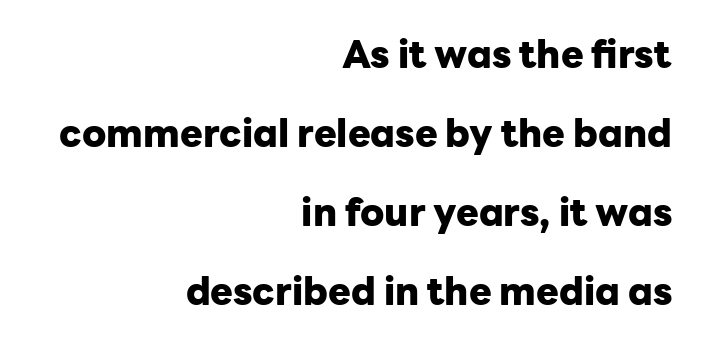
Q: Is the text bold? A: Yes.
Q: Is the text italic (slanted)? A: No, it is upright.
Q: Is the typeface a serif or a sans-serif typeface? A: Sans-serif.
Q: Is the text underlined? A: No.
Q: How is the paragraph aligned? A: Right-aligned.
Q: Is the spacing between letters normal or unusually wide? A: Normal.
Q: Is the spacing between lines tight, normal or loose? A: Loose.
Q: Width (condensed, normal, or wide)? A: Normal.
Q: Stroke contrast? A: Low.
Q: x-height? A: Medium.
Q: Monospaced? A: No.
